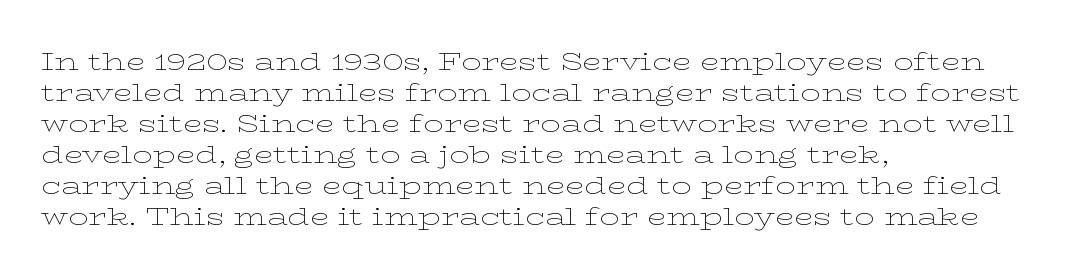
A light-to-regular cut is what we see here. Clear beneath every line of the passage. Vertical strokes here are truly vertical. The passage shown has conventional tracking throughout. Leftover space on each line is placed entirely after the last word.
